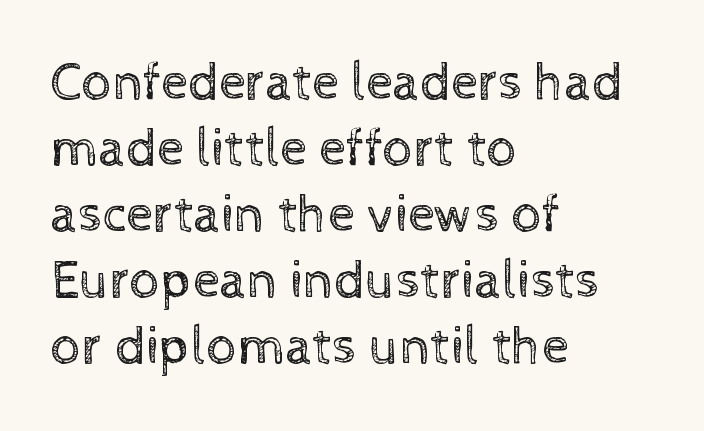
Q: Is the text bold? A: No.
Q: Is the text italic (slanted)? A: No, it is upright.
Q: Is the text underlined? A: No.
Q: How is the paragraph aligned? A: Left-aligned.
Q: Is the spacing between letters normal or unusually wide? A: Normal.
Q: Width (condensed, normal, or wide)? A: Normal.
Q: x-height? A: Medium.
Q: Monospaced? A: No.
